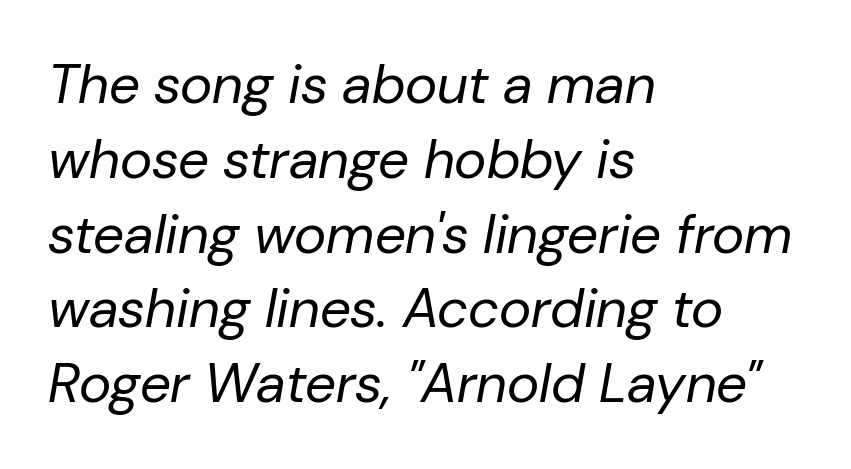
The image shows 55 px regular-weight type, italic (leaning right); set left-aligned, normal line spacing (1.36x), normal letter spacing, not underlined; low stroke contrast and a medium x-height.
